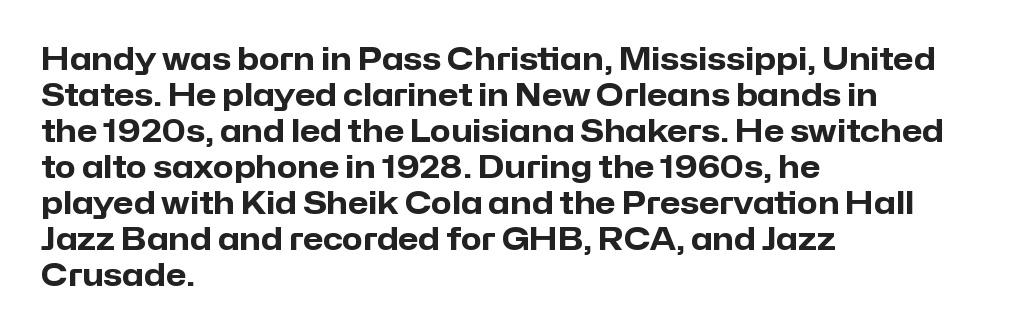
Q: Is the text bold? A: Yes.
Q: Is the text italic (slanted)? A: No, it is upright.
Q: Is the typeface a serif or a sans-serif typeface? A: Sans-serif.
Q: Is the text underlined? A: No.
Q: How is the paragraph aligned? A: Left-aligned.
Q: Is the spacing between letters normal or unusually wide? A: Normal.
Q: Width (condensed, normal, or wide)? A: Normal.
Q: Stroke contrast? A: Low.
Q: x-height? A: Medium.
Q: Monospaced? A: No.
